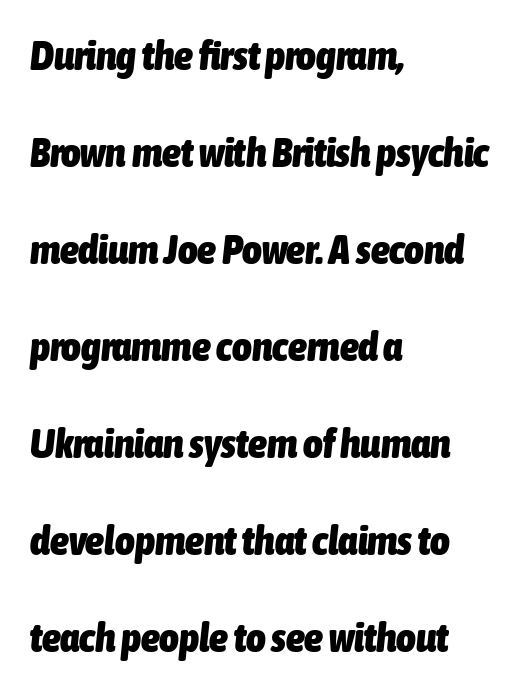
Compared with ordinary roman type, these characters are visibly tilted. Quick note: underline off. A typesetter would call this leading open, well beyond the default. Students, this is bold: see how much ink each stroke carries.
